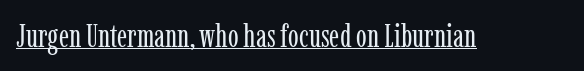
{"serif": "yes", "italic": "no", "bold": "no", "weight": "regular", "width": "condensed", "stroke_contrast": "low", "x_height": "medium", "monospaced": "no", "underline": "yes", "letter_spacing": "normal", "letter_spacing_em": 0.0, "glyph_px": 32}
